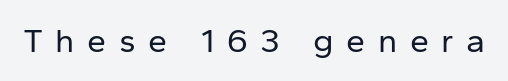
{"serif": "no", "italic": "no", "bold": "no", "weight": "regular", "width": "normal", "stroke_contrast": "low", "x_height": "medium", "monospaced": "no", "underline": "no", "letter_spacing": "wide", "letter_spacing_em": 0.37, "glyph_px": 34}
